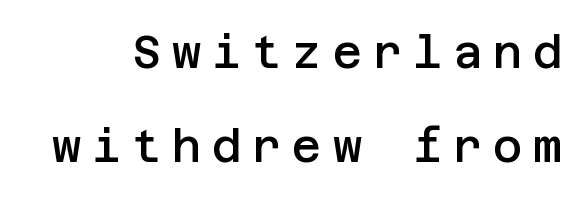
{"serif": "no", "italic": "no", "bold": "semi", "weight": "semibold", "width": "normal", "stroke_contrast": "low", "x_height": "large", "underline": "no", "line_spacing": "loose", "line_spacing_ratio": 2.08, "letter_spacing": "wide", "letter_spacing_em": 0.24, "glyph_px": 45}
